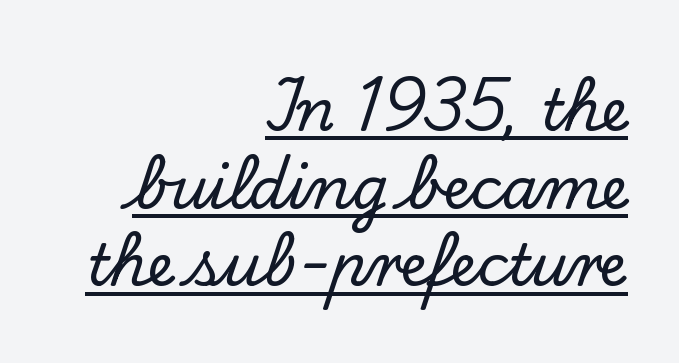
Q: Is the text italic (slanted)? A: Yes.
Q: Is the typeface a serif or a sans-serif typeface? A: Serif.
Q: Is the text underlined? A: Yes.
Q: How is the paragraph aligned? A: Right-aligned.
Q: Is the spacing between letters normal or unusually wide? A: Normal.
Q: Is the spacing between lines tight, normal or loose? A: Normal.
Q: Width (condensed, normal, or wide)? A: Normal.
Q: Stroke contrast? A: Low.
Q: x-height? A: Small.
Q: Monospaced? A: No.
